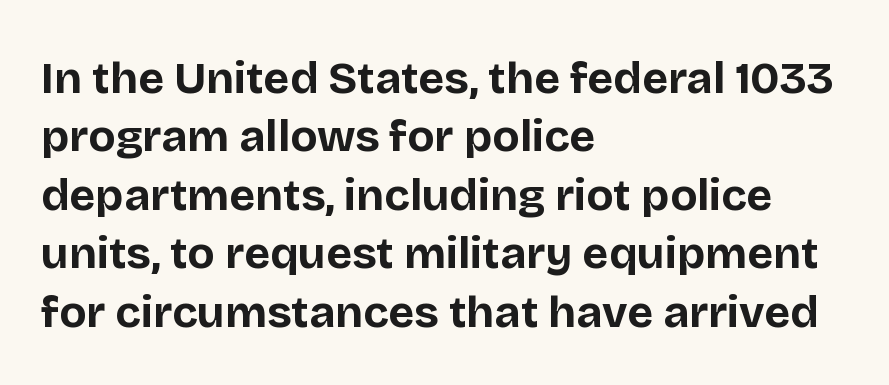
{"serif": "no", "italic": "no", "bold": "yes", "weight": "bold", "width": "normal", "stroke_contrast": "low", "x_height": "large", "monospaced": "no", "underline": "no", "align": "left", "line_spacing": "normal", "line_spacing_ratio": 1.3, "letter_spacing": "normal", "letter_spacing_em": 0.0, "glyph_px": 45}
